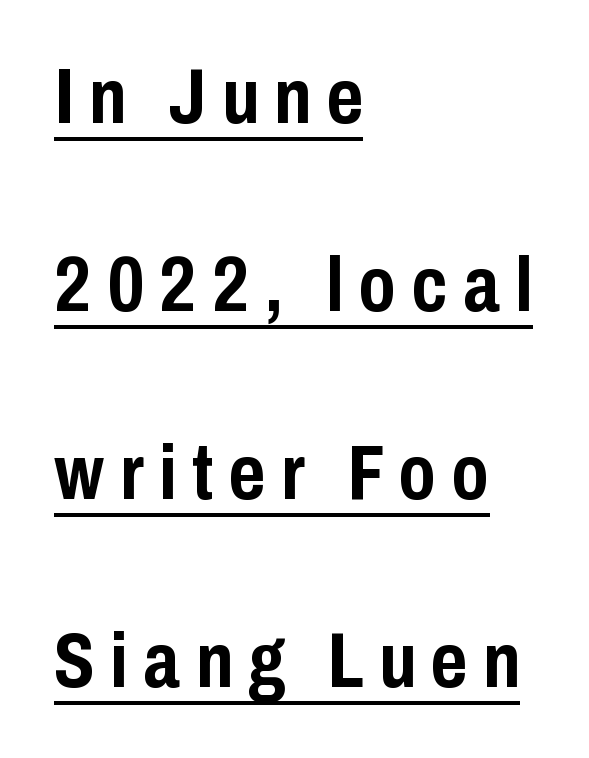
The typography opts for an upright posture over an oblique one. Underlining? Definitely there. Regarding serifs, this sample does without them. The passage shown is typed in a proportional face where columns would drift. In terms of leading, this rendering errs on the spacious side.
